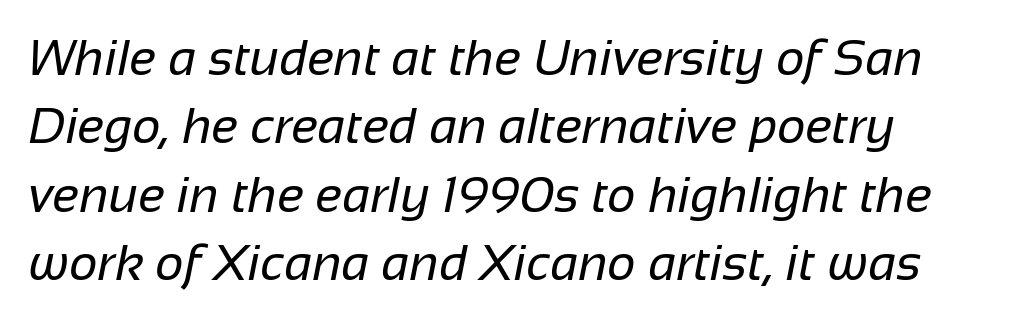
The image shows 50 px regular-weight sans-serif type; set left-aligned, normal line spacing (1.37x), normal letter spacing, not underlined; low stroke contrast and a medium x-height.
